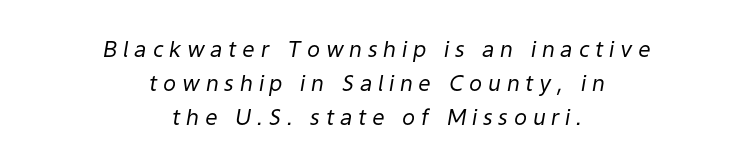
The image shows 22 px text type, italic (leaning right); set centered, normal line spacing (1.55x), unusually wide letter spacing (+0.26 em), not underlined.
